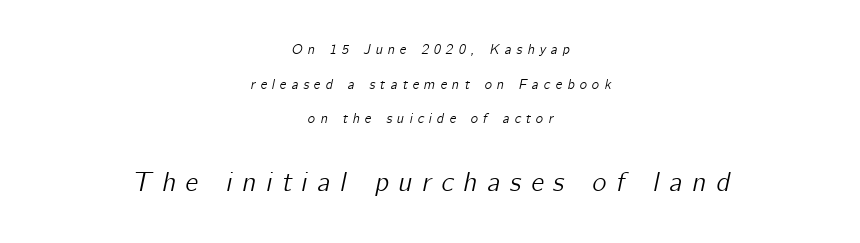
Q: Is the text italic (slanted)? A: Yes, it leans right by about 12 degrees.
Q: Is the text underlined? A: No.
Q: How is the paragraph aligned? A: Centered.
Q: Is the spacing between letters normal or unusually wide? A: Unusually wide.
Q: Is the spacing between lines tight, normal or loose? A: Loose.
Q: Which block of text is set in a larger size, the first (top) or the second (bottom)? A: The second (bottom) one.
